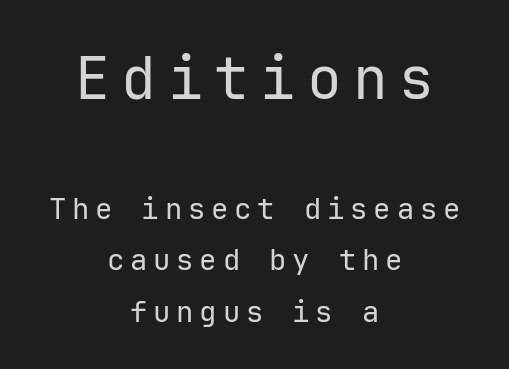
Q: Is the text bold? A: No.
Q: Is the text italic (slanted)? A: No, it is upright.
Q: Is the typeface a serif or a sans-serif typeface? A: Sans-serif.
Q: Is the text underlined? A: No.
Q: How is the paragraph aligned? A: Centered.
Q: Is the spacing between letters normal or unusually wide? A: Unusually wide.
Q: Which block of text is set in a larger size, the first (top) or the second (bottom)? A: The first (top) one.
Q: Width (condensed, normal, or wide)? A: Normal.
Q: Stroke contrast? A: Low.
Q: x-height? A: Medium.
Q: Monospaced? A: Yes.
